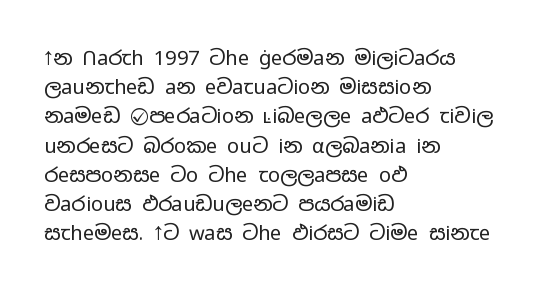
Q: Is the text bold? A: No.
Q: Is the text italic (slanted)? A: No, it is upright.
Q: Is the text underlined? A: No.
Q: How is the paragraph aligned? A: Left-aligned.
Q: Is the spacing between letters normal or unusually wide? A: Normal.
Q: Is the spacing between lines tight, normal or loose? A: Normal.
